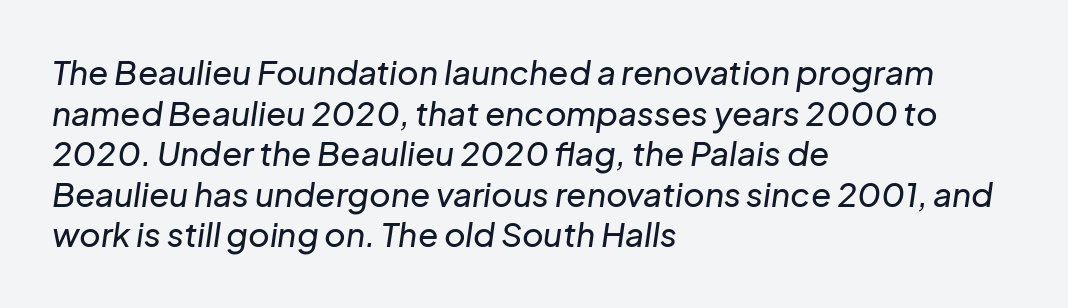
Q: Is the text italic (slanted)? A: Yes, it leans right by about 8 degrees.
Q: Is the text underlined? A: No.
Q: How is the paragraph aligned? A: Left-aligned.
Q: Is the spacing between letters normal or unusually wide? A: Normal.
Q: Width (condensed, normal, or wide)? A: Normal.
Q: Stroke contrast? A: Low.
Q: x-height? A: Medium.
Q: Monospaced? A: No.
